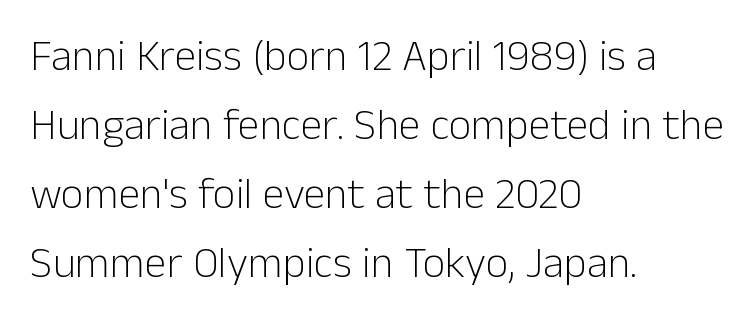
{"serif": "no", "italic": "no", "bold": "no", "weight": "light", "width": "normal", "stroke_contrast": "low", "x_height": "medium", "monospaced": "no", "underline": "no", "align": "left", "line_spacing": "normal", "line_spacing_ratio": 1.57, "letter_spacing": "normal", "letter_spacing_em": 0.0, "glyph_px": 44}
